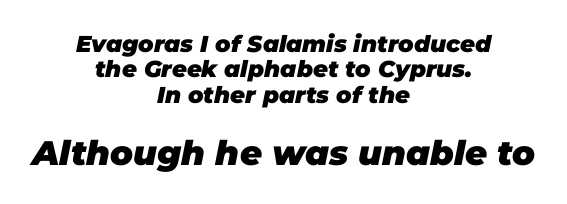
Q: Is the text bold? A: Yes.
Q: Is the text italic (slanted)? A: Yes, it leans right by about 11 degrees.
Q: Is the text underlined? A: No.
Q: How is the paragraph aligned? A: Centered.
Q: Is the spacing between letters normal or unusually wide? A: Normal.
Q: Is the spacing between lines tight, normal or loose? A: Tight.
Q: Which block of text is set in a larger size, the first (top) or the second (bottom)? A: The second (bottom) one.
Q: Width (condensed, normal, or wide)? A: Normal.
Q: Stroke contrast? A: Low.
Q: x-height? A: Large.
Q: Monospaced? A: No.
